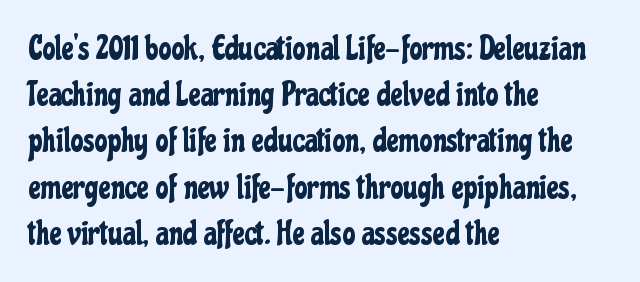
Q: Is the text italic (slanted)? A: No, it is upright.
Q: Is the typeface a serif or a sans-serif typeface? A: Sans-serif.
Q: Is the text underlined? A: No.
Q: How is the paragraph aligned? A: Left-aligned.
Q: Is the spacing between letters normal or unusually wide? A: Normal.
Q: Is the spacing between lines tight, normal or loose? A: Normal.
Q: Width (condensed, normal, or wide)? A: Condensed.
Q: Stroke contrast? A: Low.
Q: x-height? A: Medium.
Q: Monospaced? A: No.
